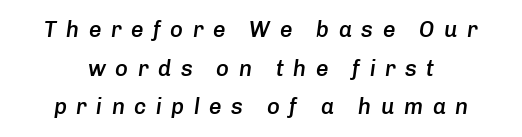
Q: Is the text bold? A: Semi-bold.
Q: Is the text italic (slanted)? A: Yes, it leans right by about 8 degrees.
Q: Is the text underlined? A: No.
Q: How is the paragraph aligned? A: Centered.
Q: Is the spacing between letters normal or unusually wide? A: Unusually wide.
